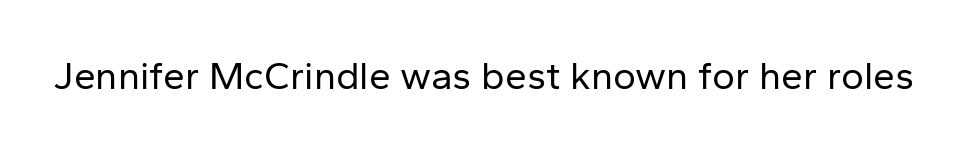
A typesetter would mark this as roman, not italic. The glyphs are unaccompanied by any horizontal stroke below them. The weight tops out at a normal text grade. Here the glyphs are tracked normally, forming tight word shapes. Letterform terminals end flat and unadorned throughout the passage.
